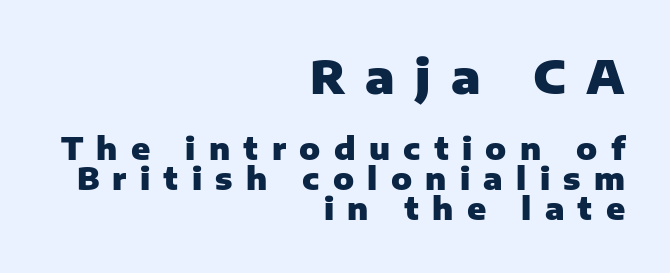
{"serif": "no", "italic": "no", "bold": "yes", "weight": "heavy", "width": "normal", "stroke_contrast": "low", "x_height": "medium", "monospaced": "no", "underline": "no", "align": "right", "line_spacing": "tight", "line_spacing_ratio": 0.97, "letter_spacing": "wide", "letter_spacing_em": 0.43, "larger_block": "first", "size_ratio": 1.52, "glyph_px": 47}
